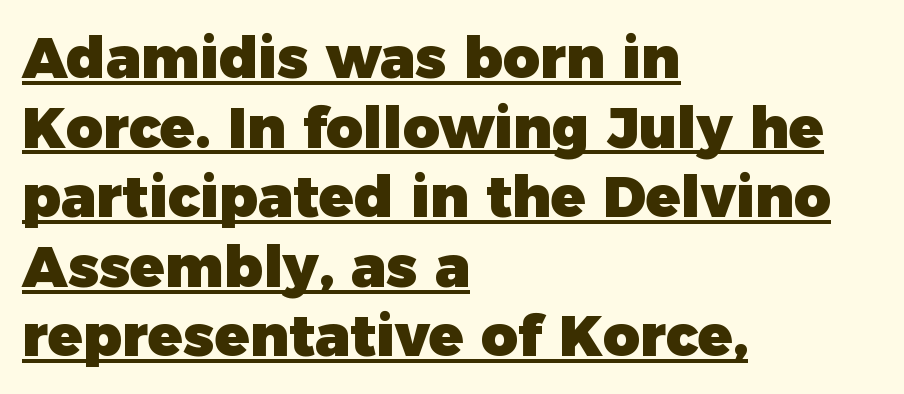
{"serif": "no", "italic": "no", "bold": "yes", "weight": "heavy", "width": "normal", "stroke_contrast": "low", "x_height": "medium", "monospaced": "no", "underline": "yes", "align": "left", "line_spacing_ratio": 1.22, "letter_spacing": "normal", "letter_spacing_em": 0.0, "glyph_px": 57}
